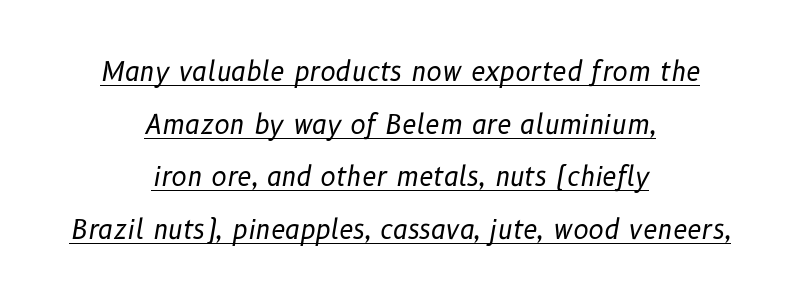
{"italic": "yes", "lean": "right", "slant_degrees": 10, "bold": "no", "underline": "yes", "align": "center", "line_spacing": "loose", "line_spacing_ratio": 2.02, "letter_spacing": "normal", "letter_spacing_em": 0.0, "glyph_px": 26}
